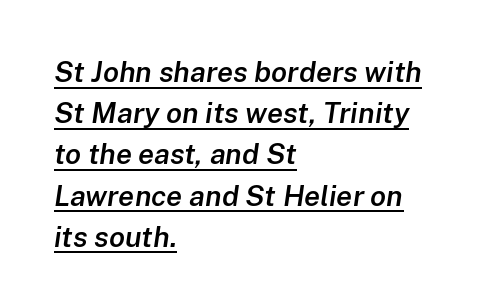
The lettering is marked with a stroke running underneath it. This sample uses plain, unmodified letter spacing. Here the designer chose a conventional face with non-uniform glyph widths. Horizontal bands of white between lines are of average thickness.
